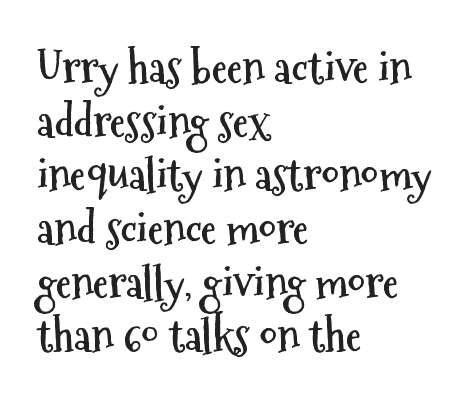
Caption: multi-line text, flush left, ragged right. This rendering features lettering with no underline. This sample uses a sans-serif face. These lines were composed using upright roman letters. No extra tracking has been applied to these lines. This sample has the flowing, uneven cadence of proportional lettering.
